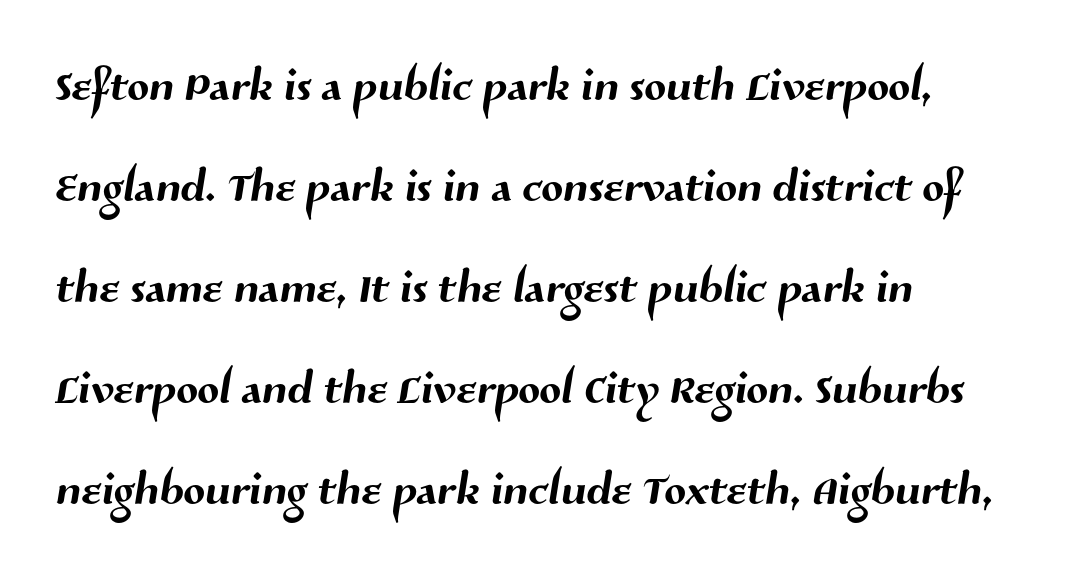
Q: Is the typeface a serif or a sans-serif typeface? A: Sans-serif.
Q: Is the text underlined? A: No.
Q: How is the paragraph aligned? A: Left-aligned.
Q: Is the spacing between letters normal or unusually wide? A: Normal.
Q: Is the spacing between lines tight, normal or loose? A: Normal.
Q: Width (condensed, normal, or wide)? A: Normal.
Q: Stroke contrast? A: Medium.
Q: x-height? A: Medium.
Q: Monospaced? A: No.
